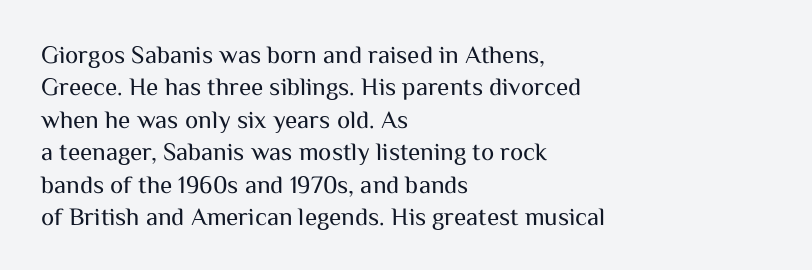
Q: Is the text bold? A: No.
Q: Is the text italic (slanted)? A: No, it is upright.
Q: Is the text underlined? A: No.
Q: How is the paragraph aligned? A: Left-aligned.
Q: Is the spacing between letters normal or unusually wide? A: Normal.
Q: Is the spacing between lines tight, normal or loose? A: Normal.
